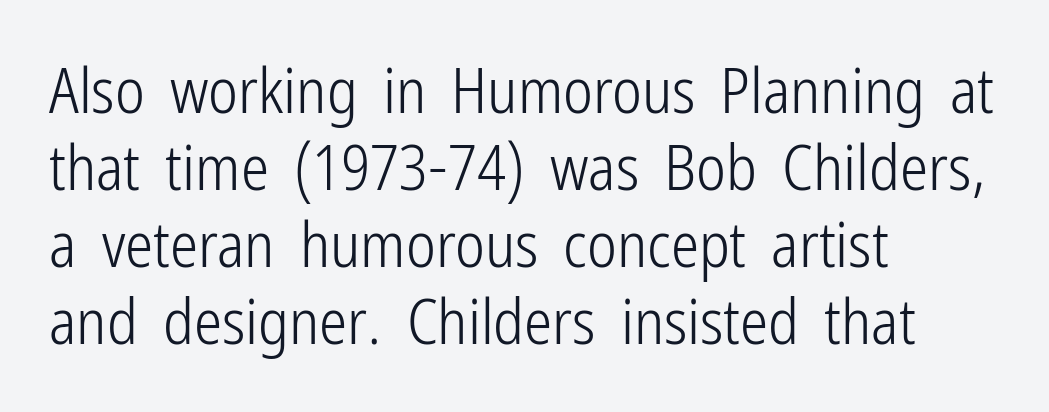
{"serif": "no", "italic": "no", "bold": "no", "weight": "light", "width": "condensed", "stroke_contrast": "low", "x_height": "medium", "monospaced": "no", "underline": "no", "align": "left", "line_spacing_ratio": 1.22, "letter_spacing": "normal", "letter_spacing_em": 0.0, "glyph_px": 63}
